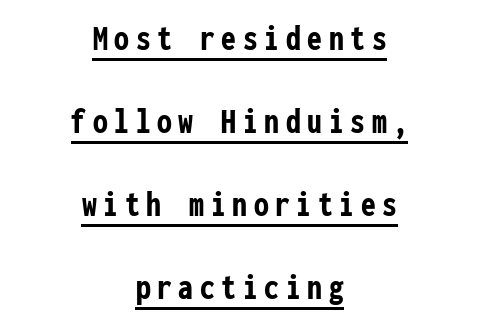
{"serif": "no", "italic": "no", "bold": "yes", "weight": "semibold", "width": "condensed", "stroke_contrast": "low", "x_height": "medium", "monospaced": "yes", "underline": "yes", "align": "center", "line_spacing": "loose", "line_spacing_ratio": 2.24, "glyph_px": 37}
